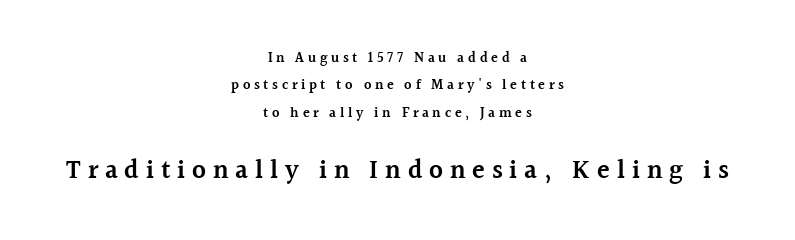
{"italic": "no", "bold": "semi", "underline": "no", "align": "center", "line_spacing": "loose", "line_spacing_ratio": 1.96, "letter_spacing": "wide", "letter_spacing_em": 0.26, "larger_block": "second", "size_ratio": 1.86, "glyph_px": 26}
